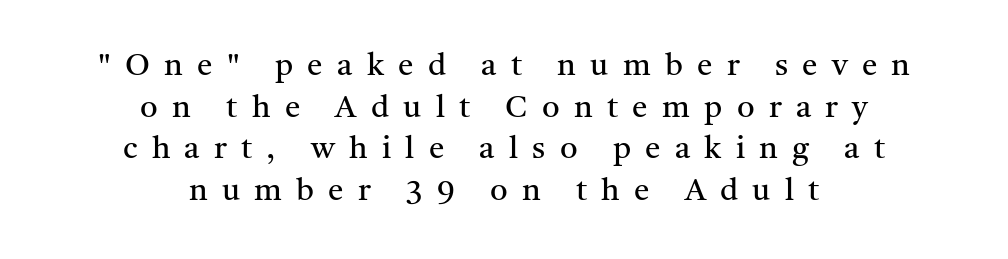
The image shows 31 px regular-weight serif type, upright; set centered, normal line spacing (1.34x), unusually wide letter spacing (+0.46 em), not underlined; medium stroke contrast and a medium x-height.
